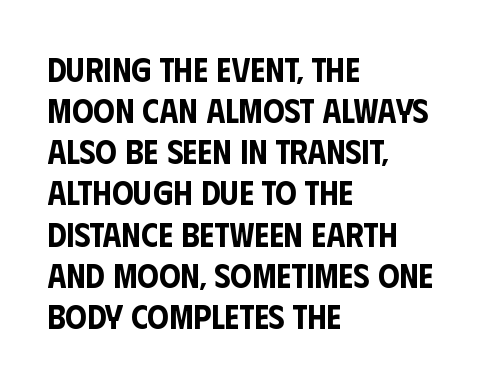
{"serif": "no", "italic": "no", "width": "condensed", "stroke_contrast": "low", "x_height": "large", "monospaced": "no", "underline": "no", "align": "left", "line_spacing_ratio": 1.21, "letter_spacing": "normal", "letter_spacing_em": 0.0, "glyph_px": 34}
